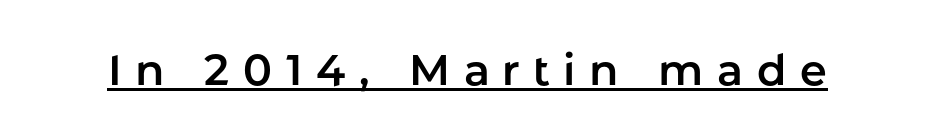
{"serif": "no", "italic": "no", "width": "normal", "stroke_contrast": "low", "x_height": "medium", "monospaced": "no", "underline": "yes", "letter_spacing": "wide", "letter_spacing_em": 0.32, "glyph_px": 43}
